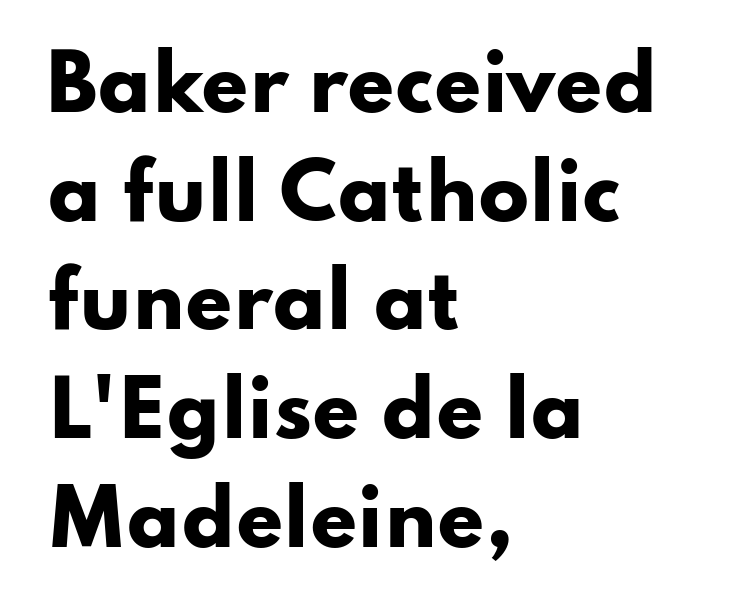
{"serif": "no", "italic": "no", "bold": "yes", "weight": "heavy", "width": "wide", "stroke_contrast": "low", "x_height": "small", "monospaced": "no", "underline": "no", "align": "left", "line_spacing": "normal", "line_spacing_ratio": 1.45, "letter_spacing": "normal", "letter_spacing_em": 0.0, "glyph_px": 75}
